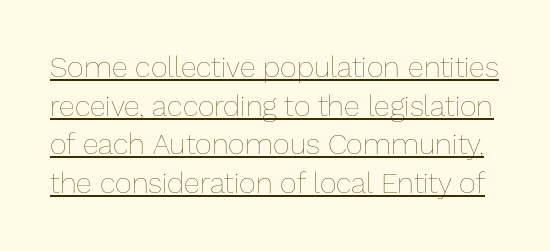
A typesetter would call this proportional, since set widths differ per character. The specimen includes a rule beneath the text block's lines. Does the leading feel generous? No, just average. Here the glyphs are tracked normally, forming tight word shapes. Counters stay open thanks to moderate or lighter strokes.
